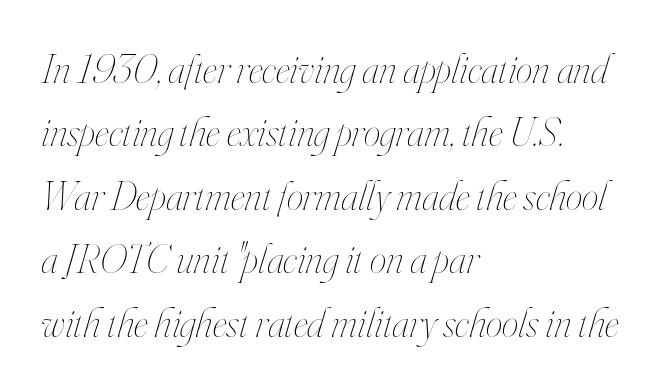
Tracking value appears to be zero — textbook default spacing. The weight would be labelled regular, book, light, or lighter still. Descenders hang freely into open space. Spacing verdict: proportional, widths tailored to each character. This block has exactly the height ordinary leading produces. The rendering applies a slant to the glyphs.
